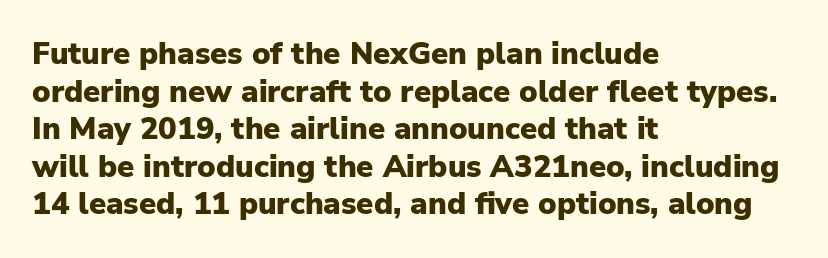
The image shows 31 px heavy sans-serif type, upright; set left-aligned, line spacing 1.21x, normal letter spacing, not underlined; low stroke contrast and a medium x-height.
